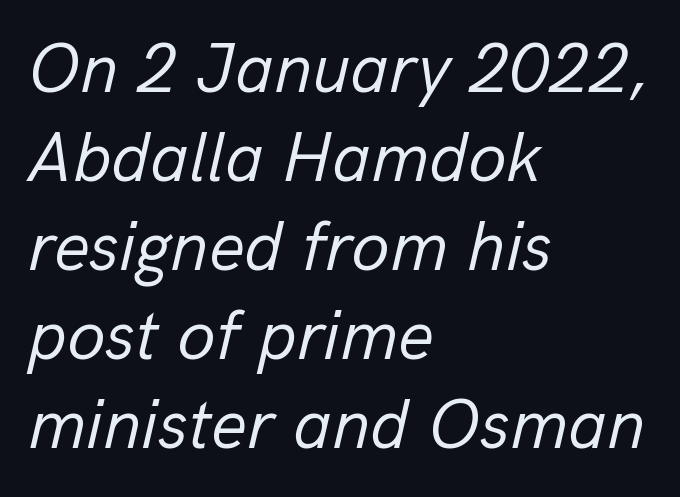
Q: Is the text bold? A: No.
Q: Is the text italic (slanted)? A: Yes, it leans right by about 13 degrees.
Q: Is the text underlined? A: No.
Q: How is the paragraph aligned? A: Left-aligned.
Q: Is the spacing between letters normal or unusually wide? A: Normal.
Q: Is the spacing between lines tight, normal or loose? A: Normal.
Q: Width (condensed, normal, or wide)? A: Normal.
Q: Stroke contrast? A: Low.
Q: x-height? A: Medium.
Q: Monospaced? A: No.
